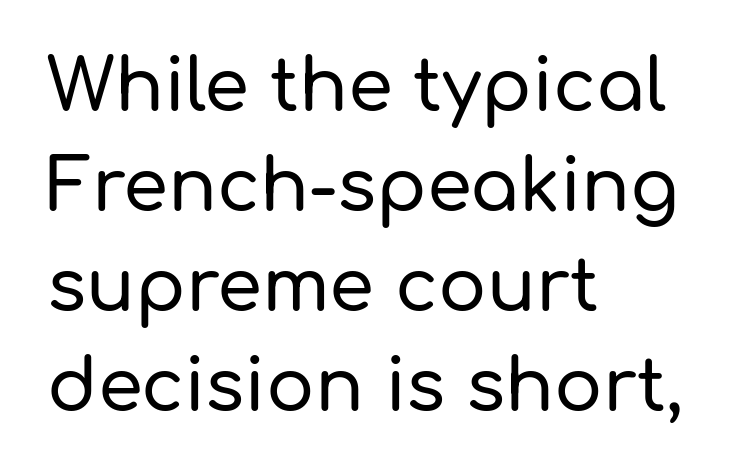
The image shows 72 px sans-serif type, upright; set left-aligned, normal line spacing (1.39x), normal letter spacing, not underlined; low stroke contrast and a medium x-height.
